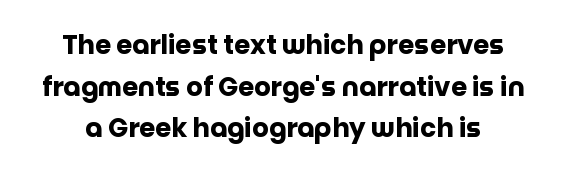
Q: Is the text bold? A: Yes.
Q: Is the text italic (slanted)? A: No, it is upright.
Q: Is the text underlined? A: No.
Q: Is the spacing between letters normal or unusually wide? A: Normal.
Q: Is the spacing between lines tight, normal or loose? A: Normal.
